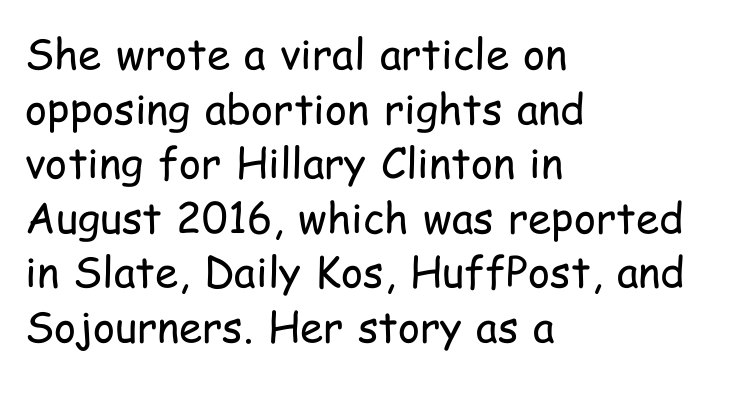
{"serif": "no", "italic": "no", "bold": "no", "weight": "regular", "width": "condensed", "stroke_contrast": "low", "x_height": "medium", "monospaced": "no", "underline": "no", "align": "left", "line_spacing": "normal", "line_spacing_ratio": 1.3, "letter_spacing": "normal", "letter_spacing_em": 0.0, "glyph_px": 42}
